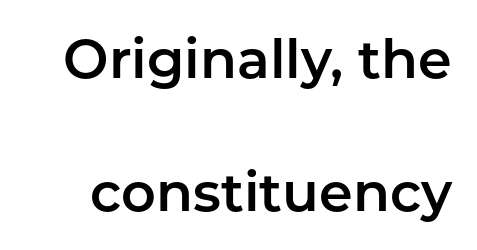
{"serif": "no", "italic": "no", "width": "normal", "stroke_contrast": "low", "x_height": "medium", "monospaced": "no", "underline": "no", "line_spacing": "loose", "line_spacing_ratio": 2.46, "letter_spacing": "normal", "letter_spacing_em": 0.0, "glyph_px": 54}
